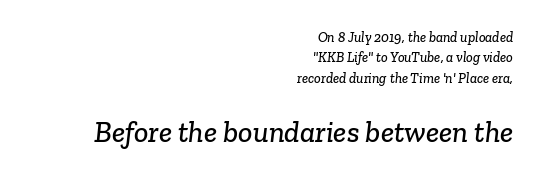
Q: Is the typeface a serif or a sans-serif typeface? A: Serif.
Q: Is the text underlined? A: No.
Q: How is the paragraph aligned? A: Right-aligned.
Q: Is the spacing between letters normal or unusually wide? A: Normal.
Q: Is the spacing between lines tight, normal or loose? A: Normal.
Q: Which block of text is set in a larger size, the first (top) or the second (bottom)? A: The second (bottom) one.
Q: Width (condensed, normal, or wide)? A: Normal.
Q: Stroke contrast? A: Low.
Q: x-height? A: Medium.
Q: Monospaced? A: No.
